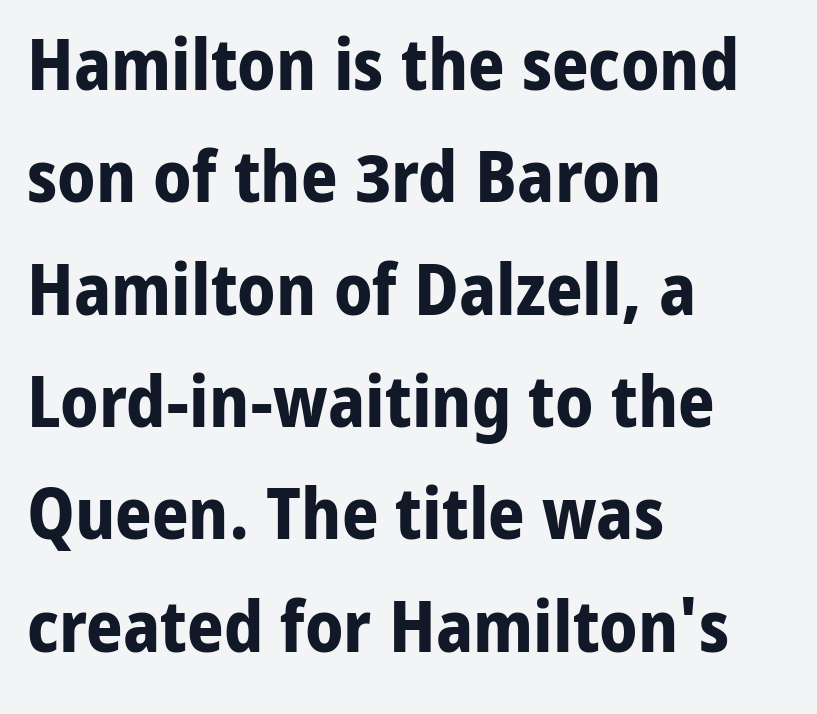
The line-height multiplier appears to be the usual default. Thick stems and heavy bowls — unmistakably bold. The rendering uses natural spacing where letterforms have individual widths. Visually the block forms a straight wall on the left and a jagged coastline on the right. The foot of each line stays bare and open. How are the letters spaced? Ordinarily, with no added tracking.
